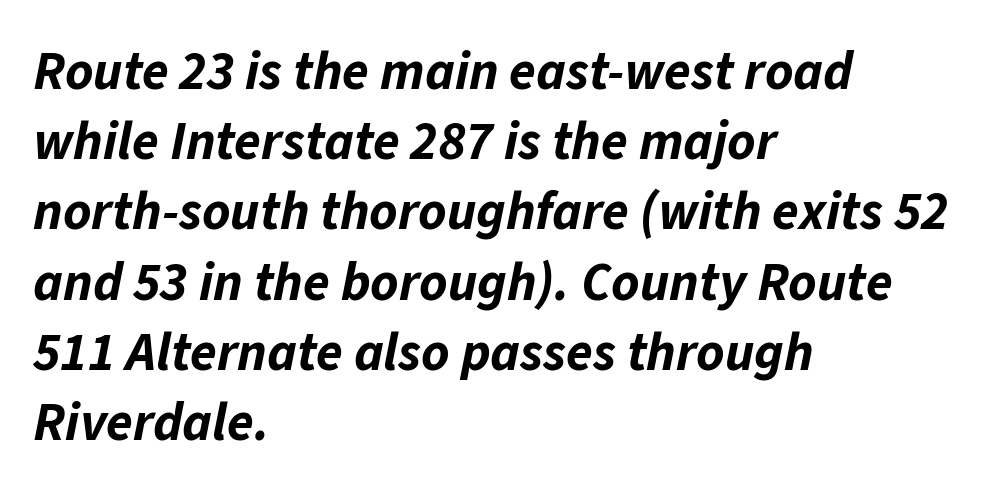
The image shows 54 px bold type, italic (leaning right); set left-aligned, normal line spacing (1.3x), normal letter spacing, not underlined; low stroke contrast and a medium x-height.
